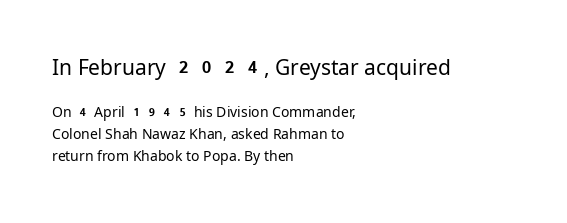
The image shows 21 px text type, upright; set left-aligned, normal line spacing (1.58x), normal letter spacing, not underlined; the first (top) block is 1.5x larger.
